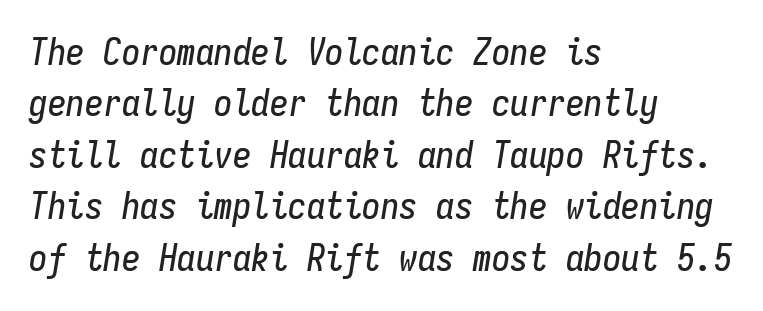
Q: Is the text italic (slanted)? A: Yes, it leans right by about 9 degrees.
Q: Is the text underlined? A: No.
Q: How is the paragraph aligned? A: Left-aligned.
Q: Is the spacing between letters normal or unusually wide? A: Normal.
Q: Is the spacing between lines tight, normal or loose? A: Normal.
Q: Width (condensed, normal, or wide)? A: Condensed.
Q: Stroke contrast? A: Low.
Q: x-height? A: Medium.
Q: Monospaced? A: Yes.
